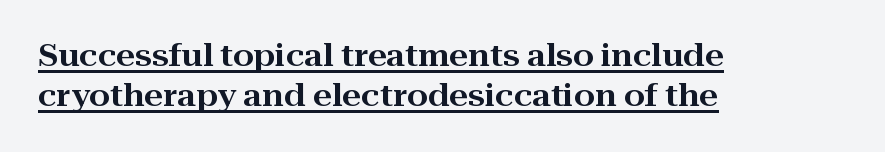
Q: Is the text italic (slanted)? A: No, it is upright.
Q: Is the typeface a serif or a sans-serif typeface? A: Serif.
Q: Is the text underlined? A: Yes.
Q: How is the paragraph aligned? A: Left-aligned.
Q: Is the spacing between letters normal or unusually wide? A: Normal.
Q: Is the spacing between lines tight, normal or loose? A: Normal.
Q: Width (condensed, normal, or wide)? A: Wide.
Q: Stroke contrast? A: High.
Q: x-height? A: Medium.
Q: Monospaced? A: No.
